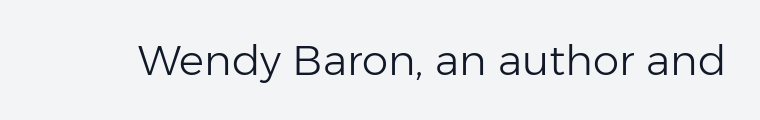
{"serif": "no", "italic": "no", "bold": "no", "weight": "light", "width": "normal", "stroke_contrast": "low", "x_height": "medium", "monospaced": "no", "underline": "no", "letter_spacing": "normal", "letter_spacing_em": 0.0, "glyph_px": 42}
